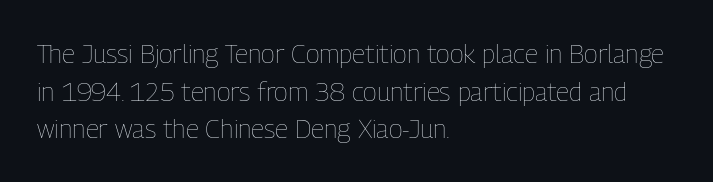
This sample is left-justified, so line endings fall wherever the words run out. Short note: letters normally spaced. These lines were composed using upright roman letters. Nothing heavy about these letters — not bold at all. The glyphs are unaccompanied by any horizontal stroke below them. Quick note: interline space is typical.
